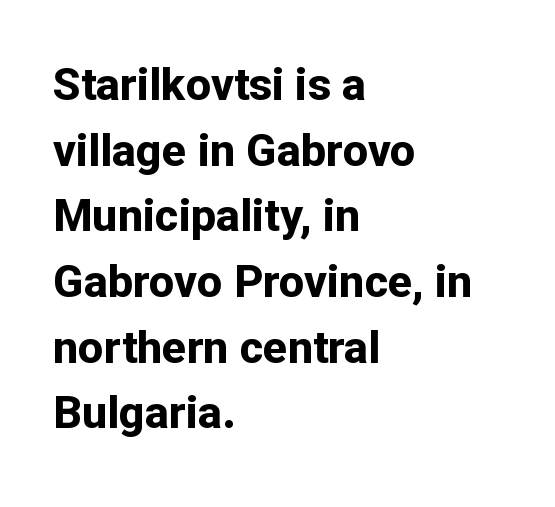
Spacing verdict: proportional, widths tailored to each character. Compared with a centered layout, this one pins lines to the left instead. Style check: upright. The rendering uses a bold face; every stroke is thick and dark.
